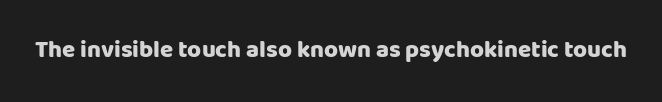
{"italic": "no", "bold": "yes", "underline": "no", "letter_spacing": "normal", "letter_spacing_em": 0.0, "glyph_px": 24}
